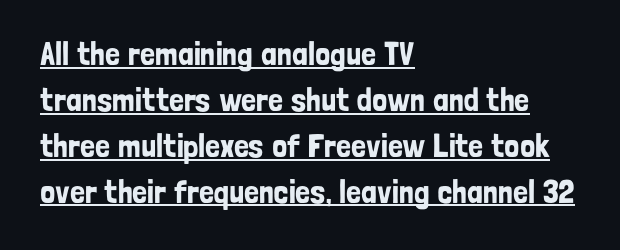
Q: Is the text italic (slanted)? A: No, it is upright.
Q: Is the typeface a serif or a sans-serif typeface? A: Sans-serif.
Q: Is the text underlined? A: Yes.
Q: How is the paragraph aligned? A: Left-aligned.
Q: Is the spacing between letters normal or unusually wide? A: Normal.
Q: Is the spacing between lines tight, normal or loose? A: Normal.
Q: Width (condensed, normal, or wide)? A: Condensed.
Q: Stroke contrast? A: Low.
Q: x-height? A: Medium.
Q: Monospaced? A: No.
